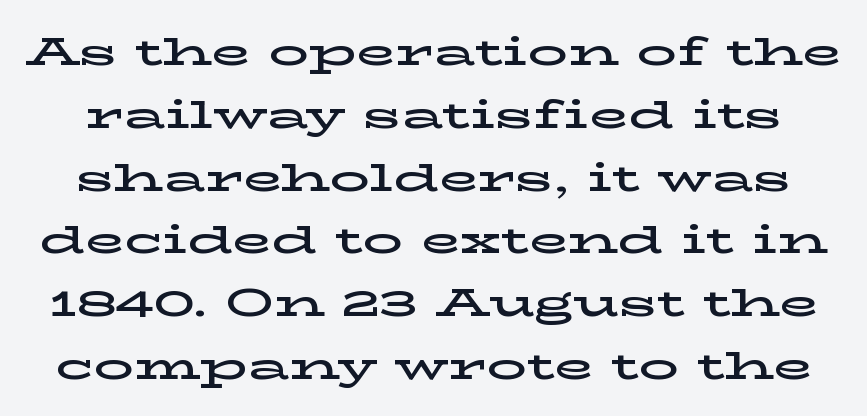
{"serif": "yes", "italic": "no", "width": "wide", "stroke_contrast": "low", "x_height": "medium", "monospaced": "no", "underline": "no", "line_spacing": "normal", "line_spacing_ratio": 1.57, "letter_spacing": "normal", "letter_spacing_em": 0.0, "glyph_px": 40}
